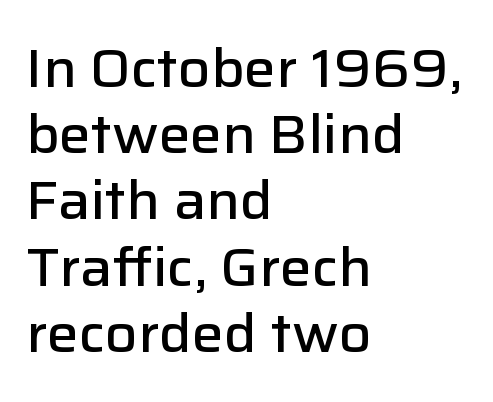
{"serif": "no", "italic": "no", "bold": "semi", "weight": "semibold", "width": "normal", "stroke_contrast": "low", "x_height": "medium", "monospaced": "no", "underline": "no", "align": "left", "line_spacing": "normal", "line_spacing_ratio": 1.25, "letter_spacing": "normal", "letter_spacing_em": 0.0, "glyph_px": 53}
